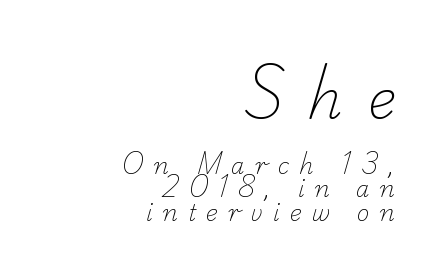
The compositor pushed each line to the right boundary. Think of a printed novel: that variable character pitch is what you see here. Tracking value appears strongly positive — letters spread wide. Yep, those are serifs on the letters. Letters rest on an invisible, unmarked baseline.
